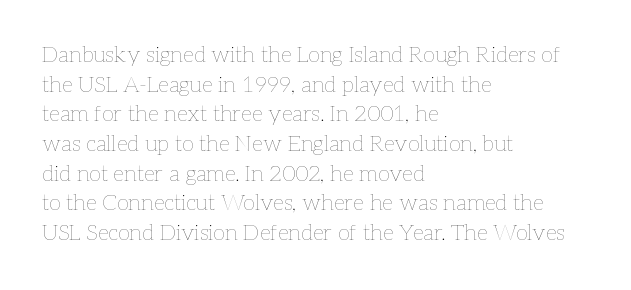
{"italic": "no", "bold": "no", "underline": "no", "align": "left", "line_spacing": "normal", "line_spacing_ratio": 1.35, "letter_spacing": "normal", "letter_spacing_em": 0.0, "glyph_px": 22}
